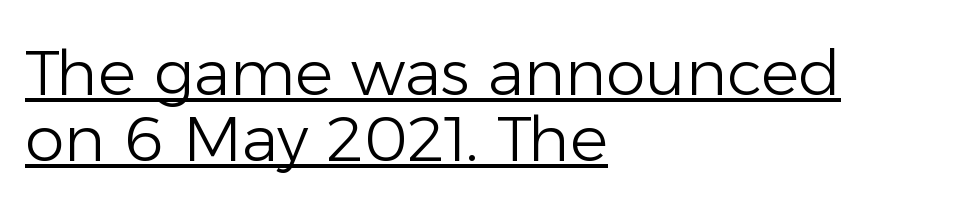
I'd call this a sans setting — the letters go barefoot. The strokes carry an ordinary text weight at most. Do the characters align in a grid? No, the font is proportional. A typesetter would call this leading minimal, almost set solid.
